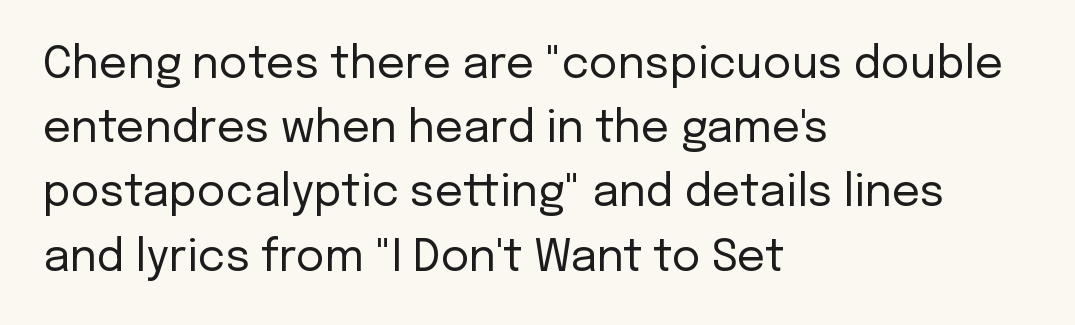
{"serif": "no", "italic": "no", "bold": "no", "weight": "regular", "width": "normal", "stroke_contrast": "low", "x_height": "medium", "monospaced": "no", "underline": "no", "align": "left", "line_spacing": "normal", "line_spacing_ratio": 1.46, "letter_spacing": "normal", "letter_spacing_em": 0.0, "glyph_px": 44}
